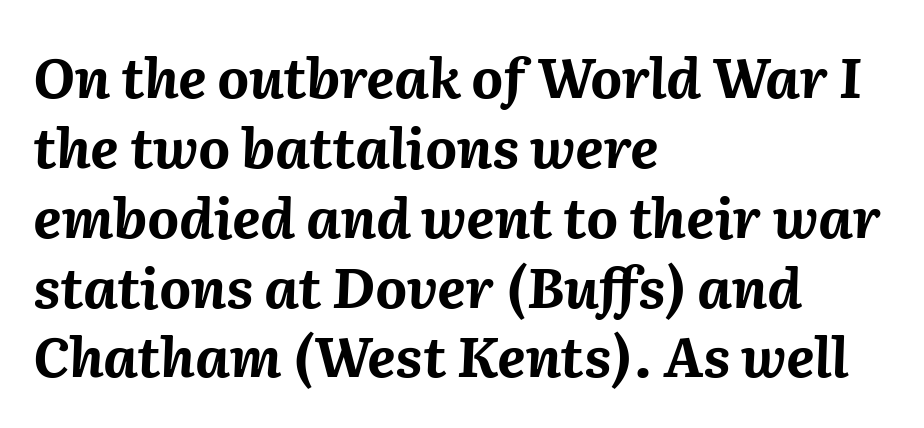
Line starts are locked; line ends wander. The passage shown is typed in a proportional face where columns would drift. Would a proofreader flag this as italicized? Yes. Just letters on the line, the space beneath them empty.
